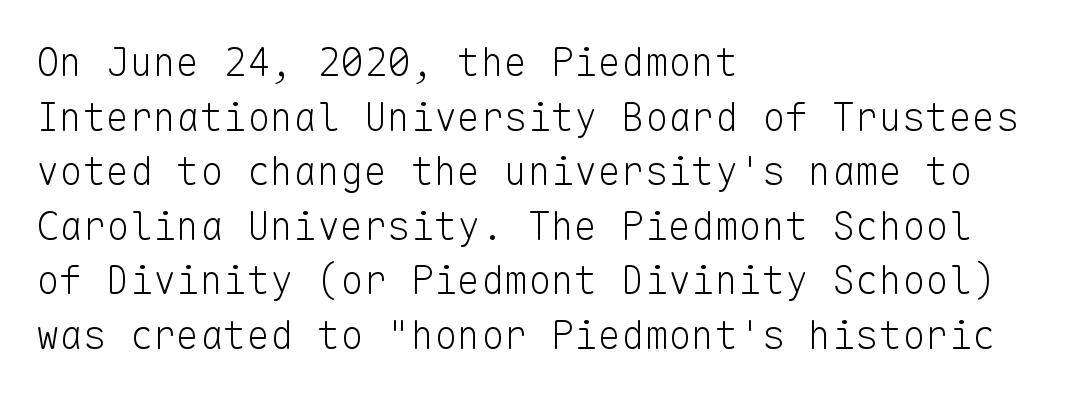
{"serif": "no", "italic": "no", "bold": "no", "weight": "light", "width": "normal", "stroke_contrast": "low", "x_height": "medium", "monospaced": "yes", "underline": "no", "align": "left", "line_spacing": "normal", "line_spacing_ratio": 1.4, "letter_spacing": "normal", "letter_spacing_em": 0.0, "glyph_px": 39}
